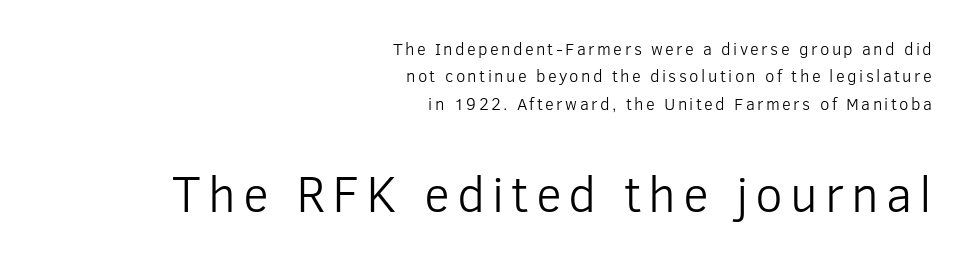
{"serif": "no", "italic": "no", "bold": "no", "weight": "light", "width": "normal", "stroke_contrast": "low", "x_height": "medium", "monospaced": "no", "underline": "no", "align": "right", "line_spacing": "normal", "line_spacing_ratio": 1.61, "larger_block": "second", "size_ratio": 2.94, "glyph_px": 50}
